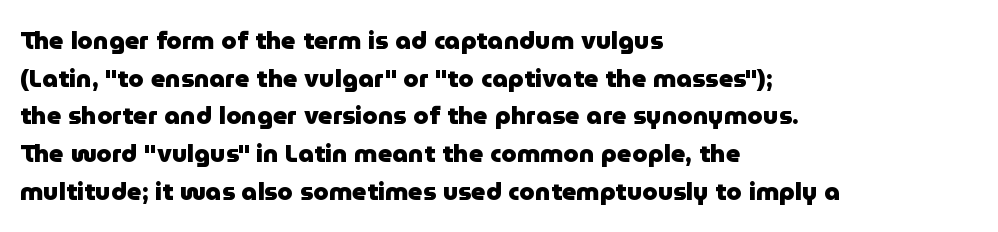
Students, note that the glyphs here touch the page at normal intervals. The vertical gap from one line to the next is medium. The lettering stays uniformly vertical, giving the passage a roman look. The lines are quadded left. Heft: maximum for text — a bold. Type without underlining.
